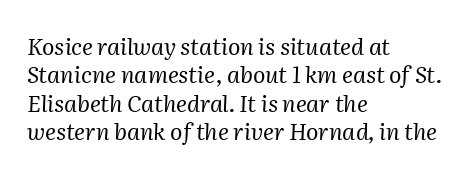
Beneath every word, the page is bare. This sample uses plain, unmodified letter spacing. These lines stack with their left ends in a neat column. A quiet, ordinary-to-light weight characterises the typeface.
